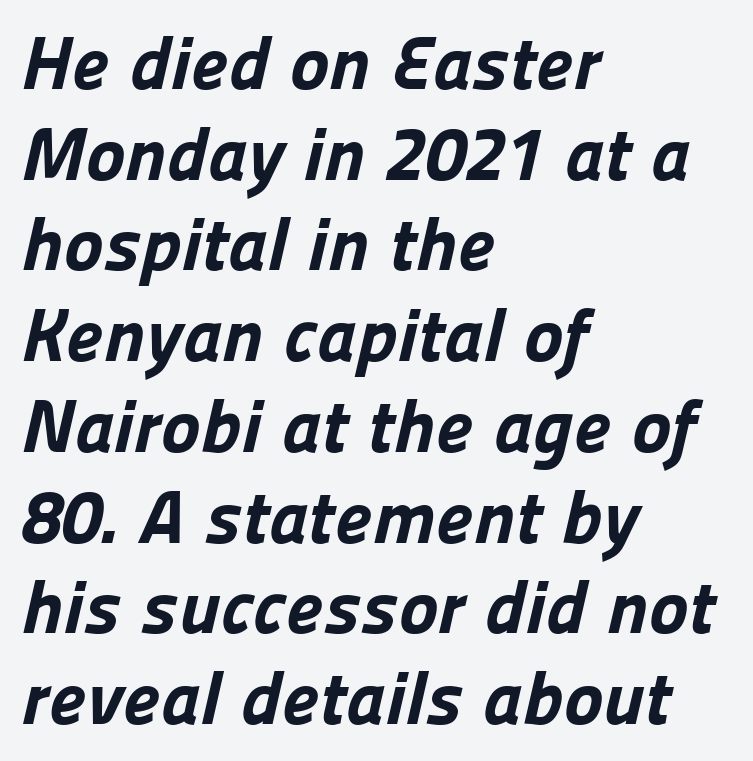
Q: Is the text bold? A: Yes.
Q: Is the typeface a serif or a sans-serif typeface? A: Sans-serif.
Q: Is the text underlined? A: No.
Q: How is the paragraph aligned? A: Left-aligned.
Q: Is the spacing between letters normal or unusually wide? A: Normal.
Q: Width (condensed, normal, or wide)? A: Normal.
Q: Stroke contrast? A: Low.
Q: x-height? A: Medium.
Q: Monospaced? A: No.
